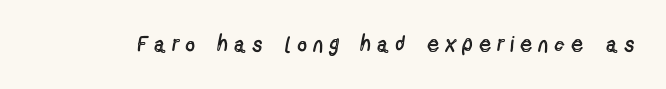
The image shows 22 px text type; set unusually wide letter spacing (+0.32 em), not underlined.
